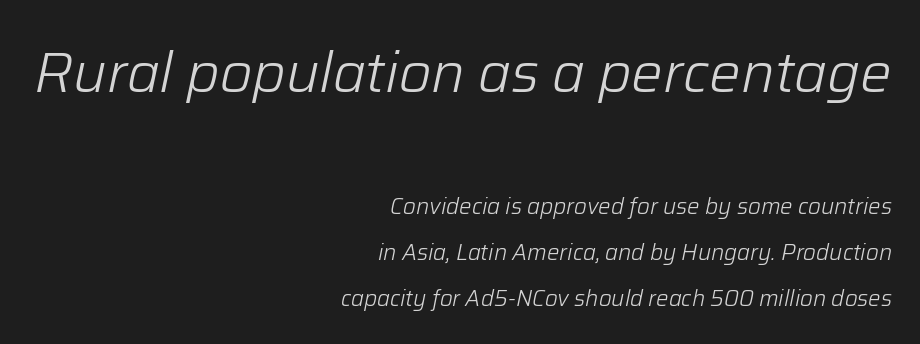
The image shows 56 px light type, italic (leaning right); set right-aligned, loose line spacing (2.08x), normal letter spacing, not underlined; the first (top) block is 2.55x larger; low stroke contrast and a medium x-height.
